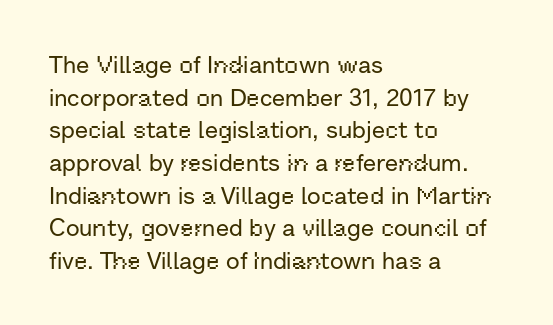
Q: Is the text italic (slanted)? A: No, it is upright.
Q: Is the text underlined? A: No.
Q: How is the paragraph aligned? A: Left-aligned.
Q: Is the spacing between letters normal or unusually wide? A: Normal.
Q: Is the spacing between lines tight, normal or loose? A: Normal.
